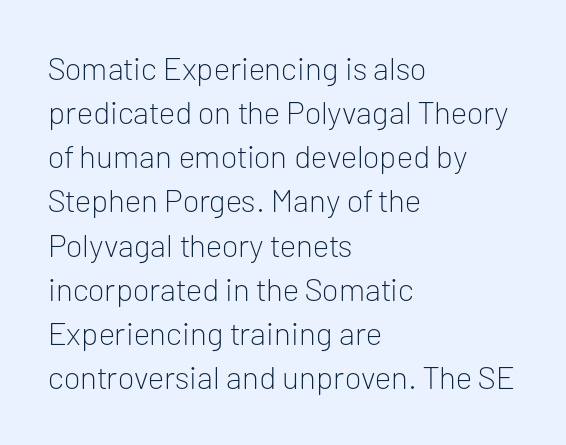
Q: Is the text bold? A: No.
Q: Is the text italic (slanted)? A: No, it is upright.
Q: Is the typeface a serif or a sans-serif typeface? A: Sans-serif.
Q: Is the text underlined? A: No.
Q: How is the paragraph aligned? A: Left-aligned.
Q: Is the spacing between letters normal or unusually wide? A: Normal.
Q: Is the spacing between lines tight, normal or loose? A: Normal.
Q: Width (condensed, normal, or wide)? A: Normal.
Q: Stroke contrast? A: Low.
Q: x-height? A: Medium.
Q: Monospaced? A: No.
